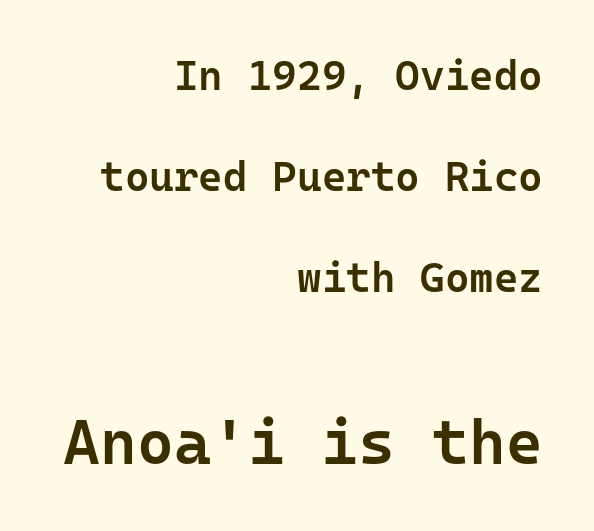
Regarding serifs, this sample does without them. Think of a typewriter: that constant character pitch is what you see here. These lines are set flush right with a ragged left edge. Beneath every word, the page is bare.
